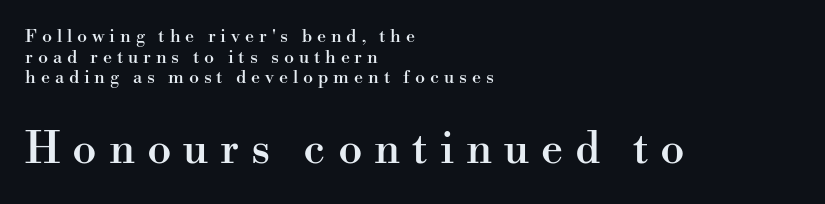
{"serif": "yes", "italic": "no", "width": "normal", "stroke_contrast": "high", "x_height": "small", "monospaced": "no", "underline": "no", "align": "left", "line_spacing": "tight", "line_spacing_ratio": 1.15, "letter_spacing": "wide", "letter_spacing_em": 0.27, "larger_block": "second", "size_ratio": 2.44, "glyph_px": 44}
